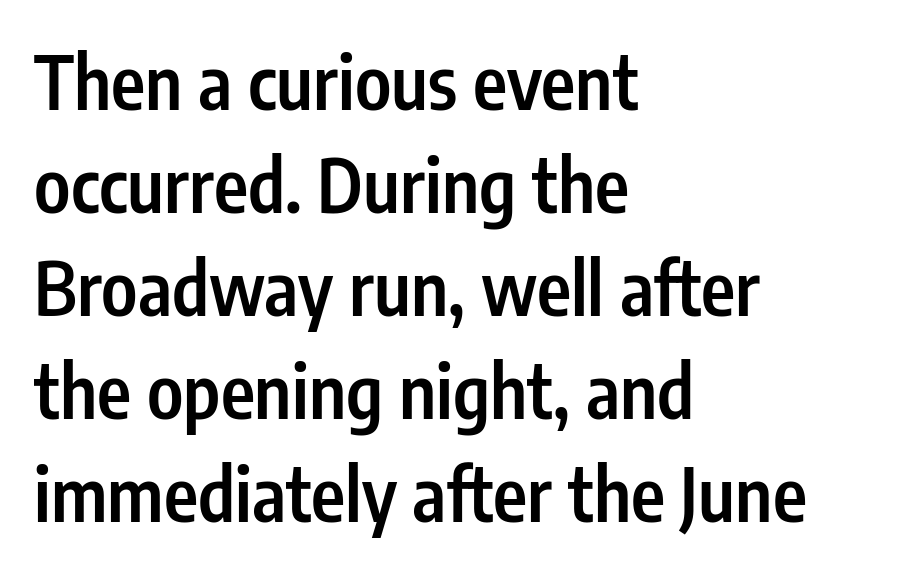
The image shows 73 px semibold, condensed sans-serif type, upright; set left-aligned, normal line spacing (1.41x), normal letter spacing, not underlined; low stroke contrast and a medium x-height.
